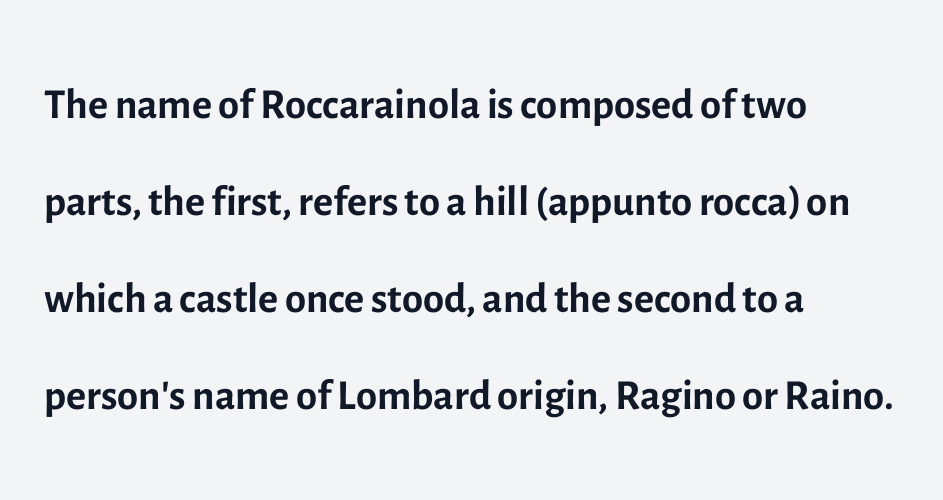
The image shows 61 px regular-weight sans-serif type, upright; set left-aligned, normal line spacing (1.59x), normal letter spacing, not underlined; a medium x-height.
